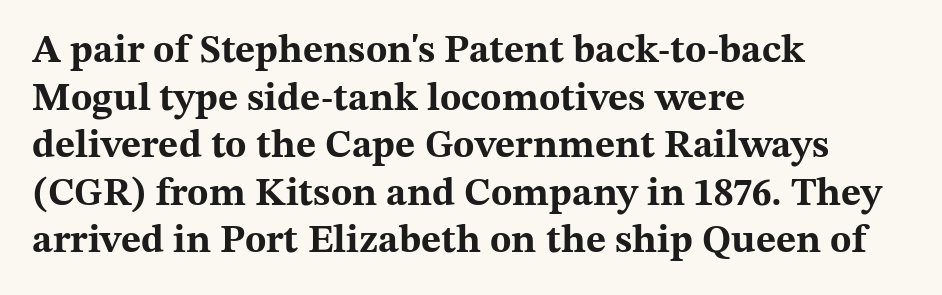
Horizontally, the lines are justified to the leading edge only. The typography opts for an upright posture over an oblique one. Has an underline been added? It has not. This sample has the flowing, uneven cadence of proportional lettering. These lines are composed in type with serifs.
